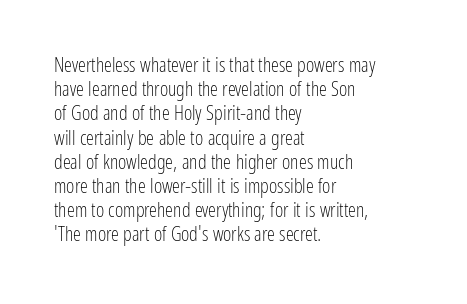
Tall strokes in this sample are plumb rather than angled. Decoration check: the copy has no underline. Words appear dense and cohesive because spacing is normal. The typesetter chose a ragged-right arrangement here.
